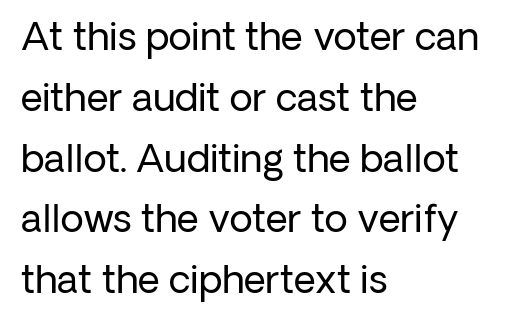
The image shows 38 px regular-weight sans-serif type, upright; set left-aligned, normal line spacing (1.6x), normal letter spacing, not underlined; low stroke contrast and a medium x-height.
